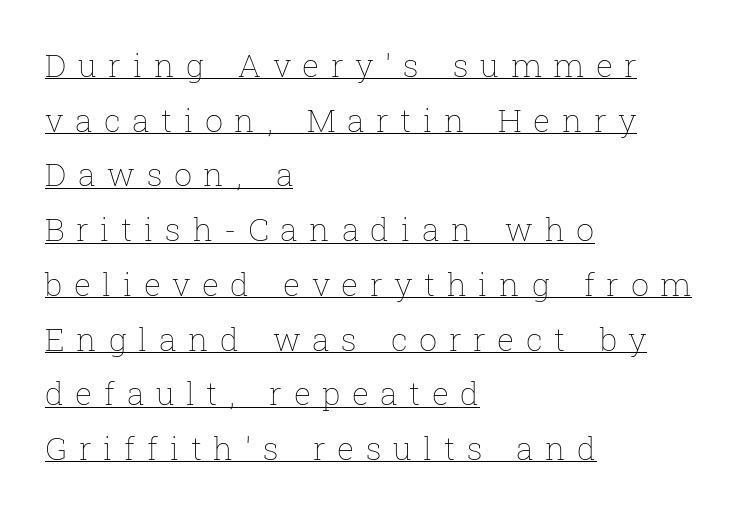
Q: Is the text bold? A: No.
Q: Is the text italic (slanted)? A: No, it is upright.
Q: Is the text underlined? A: Yes.
Q: How is the paragraph aligned? A: Left-aligned.
Q: Is the spacing between letters normal or unusually wide? A: Unusually wide.
Q: Width (condensed, normal, or wide)? A: Normal.
Q: Stroke contrast? A: Low.
Q: x-height? A: Medium.
Q: Monospaced? A: No.
